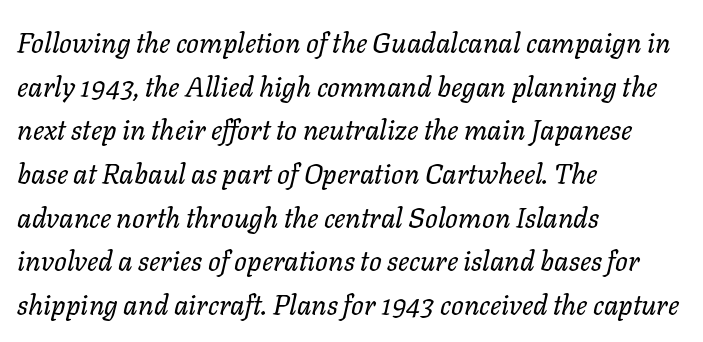
The image shows 28 px regular-weight type, italic (leaning right); set left-aligned, normal line spacing (1.56x), normal letter spacing, not underlined; low stroke contrast and a medium x-height.
